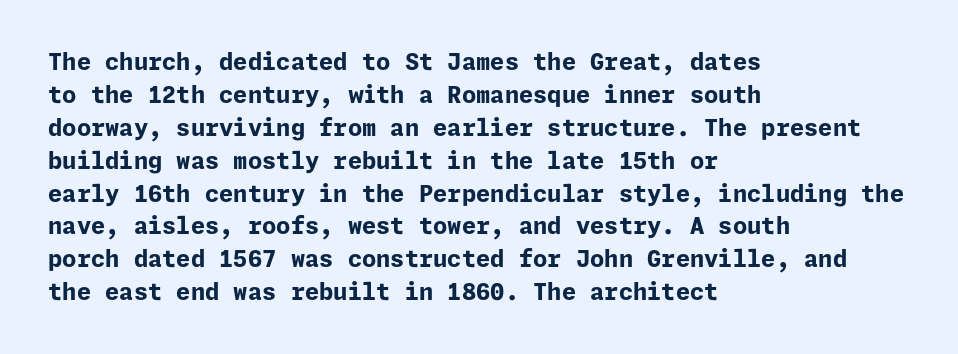
The gaps between neighbouring characters are ordinary and unremarkable. A dark, heavy texture on the line: the type is bold. Leftover space on each line is placed entirely after the last word. Reading down the column, the eye jumps a familiar distance to each next line. This is the regular roman posture of the typeface.
